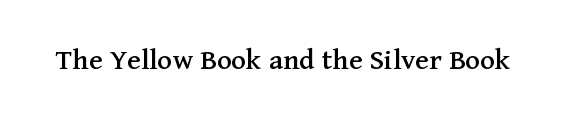
{"serif": "yes", "italic": "no", "width": "normal", "stroke_contrast": "medium", "x_height": "medium", "monospaced": "no", "underline": "no", "letter_spacing": "normal", "letter_spacing_em": 0.0, "glyph_px": 31}
